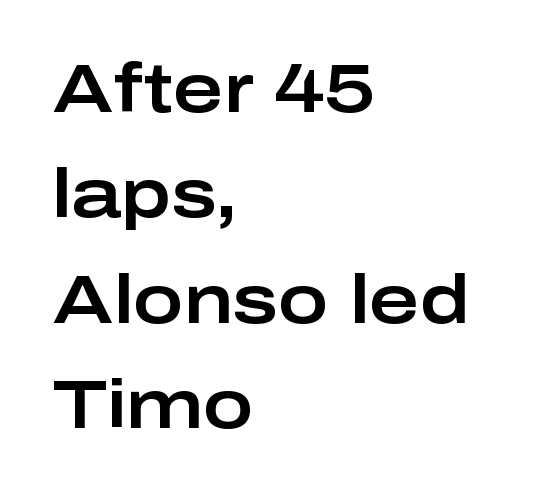
The image shows 68 px wide sans-serif type, upright; set left-aligned, normal line spacing (1.55x), normal letter spacing, not underlined; low stroke contrast and a medium x-height.
